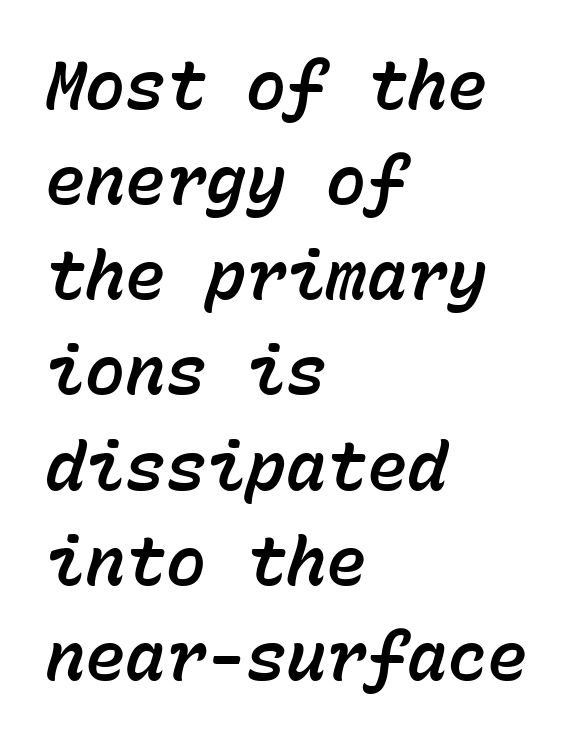
The image shows 67 px text type, italic (leaning right), monospaced; set left-aligned, normal line spacing (1.42x), normal letter spacing, not underlined; low stroke contrast and a medium x-height.
